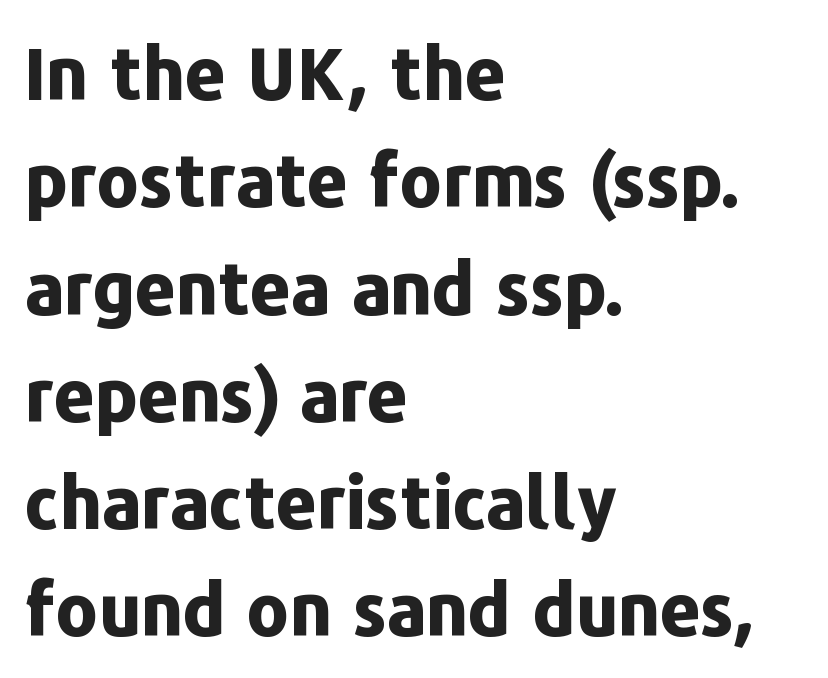
The baseline area is clear. Notice how the stems are strictly vertical — no italics here. The glyphs in this specimen are sans serif. Each letter keeps its own natural width here, so spacing adapts to shape. Compared with a centered layout, this one pins lines to the left instead. How would I describe the line gaps? Plain and ordinary.
